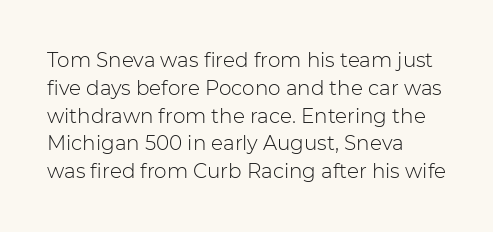
Q: Is the text bold? A: No.
Q: Is the text italic (slanted)? A: No, it is upright.
Q: Is the text underlined? A: No.
Q: How is the paragraph aligned? A: Left-aligned.
Q: Is the spacing between letters normal or unusually wide? A: Normal.
Q: Is the spacing between lines tight, normal or loose? A: Normal.
